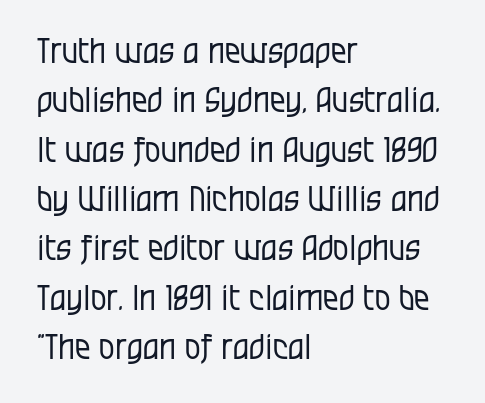
Weight: in the light-to-regular range. The space beneath each line is pristine and unruled. Whoever set this chose a conventional vertical rhythm. The letters stand upright; this is a roman face. Layout note: lines flush left.
